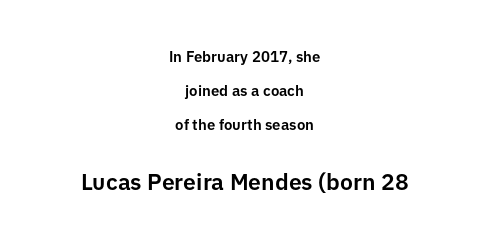
The image shows 23 px text type, upright; set centered, loose line spacing (2.26x), normal letter spacing, not underlined; the second (bottom) block is 1.53x larger.
